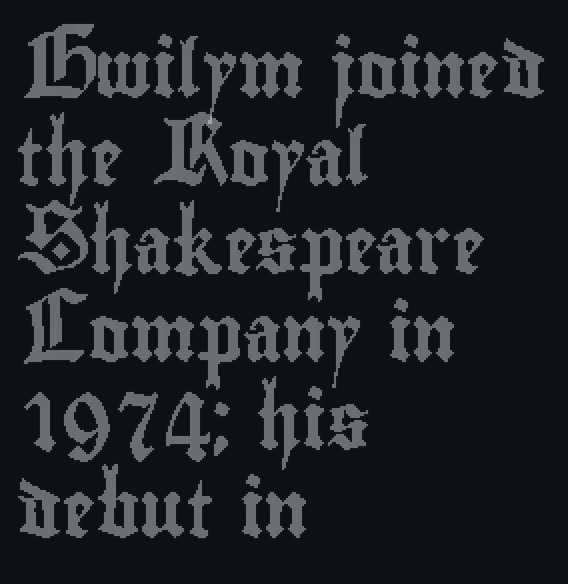
The image shows 56 px condensed type, upright; set left-aligned, normal line spacing (1.57x), normal letter spacing, not underlined; a small x-height.
